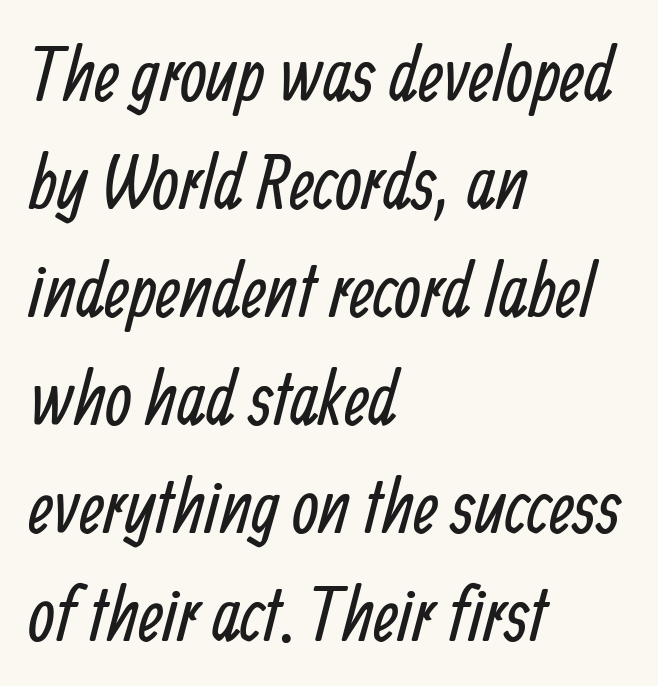
The image shows 76 px regular-weight, condensed sans-serif type; set left-aligned, normal line spacing (1.42x), normal letter spacing, not underlined; low stroke contrast and a medium x-height.
